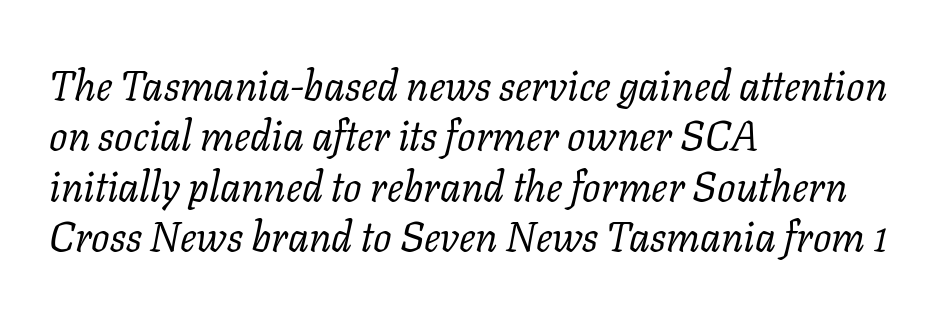
Stroke terminals: seriffed. Nothing unusual about the tracking: characters are spaced as the font intends. Underline: absent. If you drew a line through each stem, it would be angled. Varying glyph widths throughout — classic text-font behaviour.
